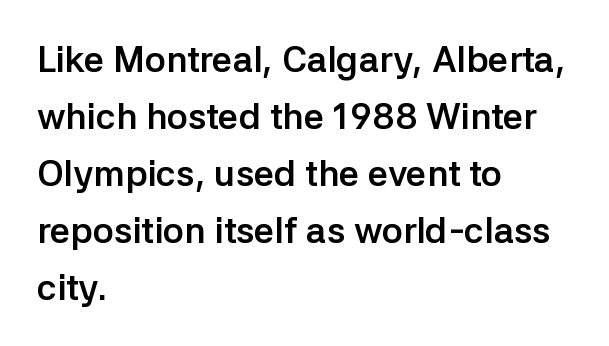
{"serif": "no", "italic": "no", "bold": "yes", "weight": "semibold", "width": "normal", "stroke_contrast": "low", "x_height": "medium", "monospaced": "no", "underline": "no", "align": "left", "line_spacing": "normal", "line_spacing_ratio": 1.58, "letter_spacing": "normal", "letter_spacing_em": 0.0, "glyph_px": 36}
